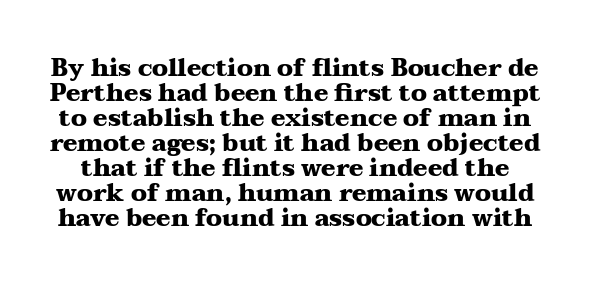
Q: Is the text bold? A: Yes.
Q: Is the text italic (slanted)? A: No, it is upright.
Q: Is the text underlined? A: No.
Q: Is the spacing between letters normal or unusually wide? A: Normal.
Q: Is the spacing between lines tight, normal or loose? A: Tight.
